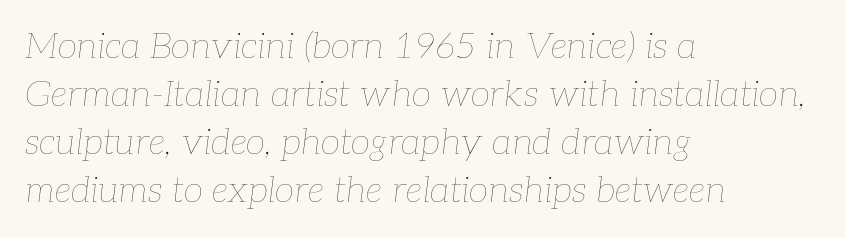
The image shows 36 px thin type, italic (leaning right); set left-aligned, normal line spacing (1.33x), normal letter spacing, not underlined; low stroke contrast and a medium x-height.
